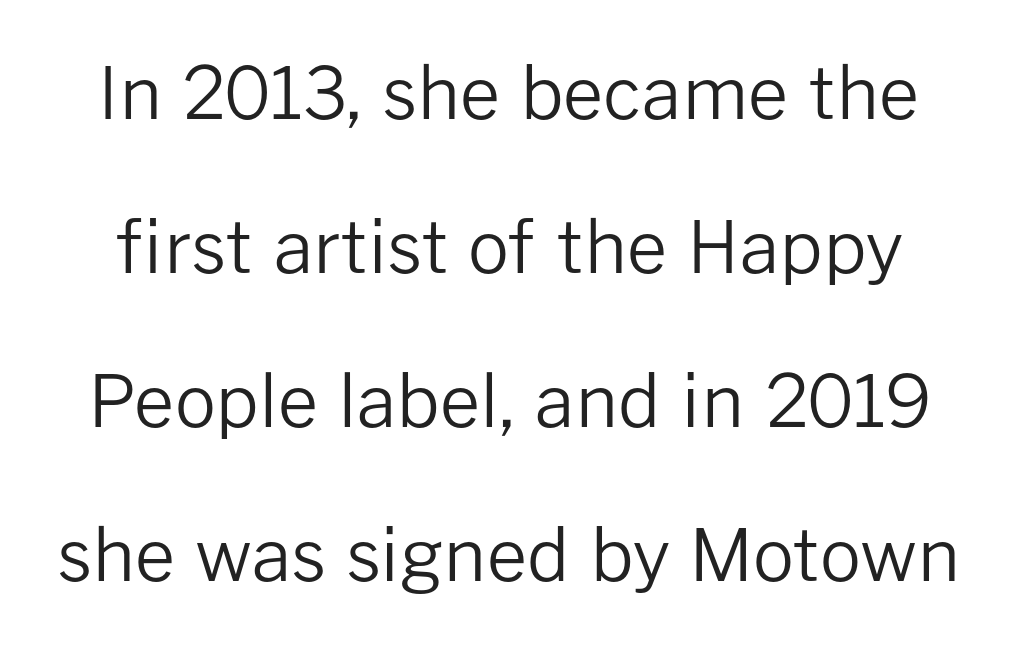
Reading down the column, the eye jumps a long way to each next line. The gaps between neighbouring characters are ordinary and unremarkable. Observe the absence of serifs on each vertical stroke in this sample. Unlike italic type, these characters show no tilt at all.
